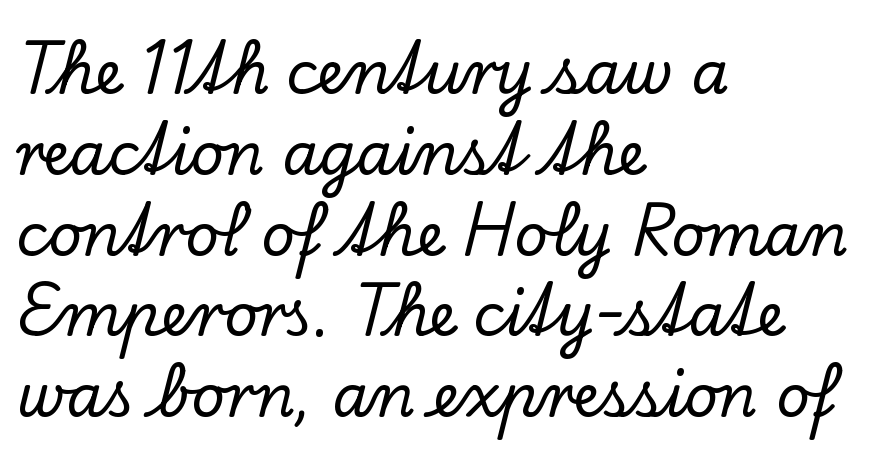
The image shows 59 px serif type; set left-aligned, normal line spacing (1.37x), normal letter spacing, not underlined; low stroke contrast and a small x-height.
